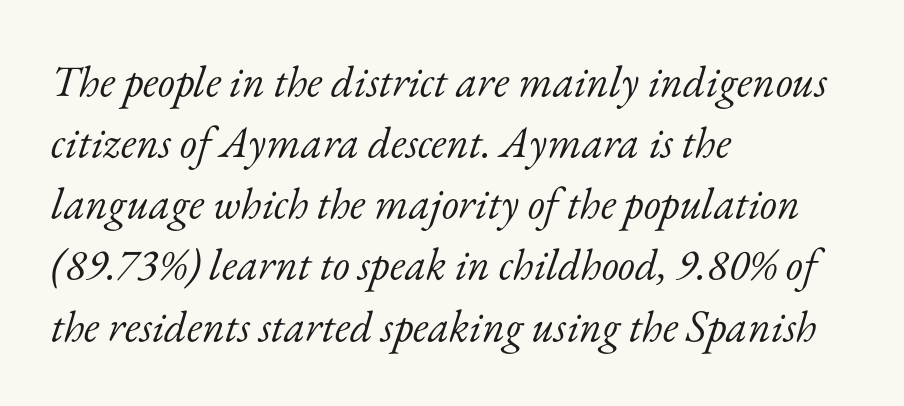
Q: Is the text bold? A: No.
Q: Is the text italic (slanted)? A: Yes, it leans right by about 17 degrees.
Q: Is the typeface a serif or a sans-serif typeface? A: Serif.
Q: Is the text underlined? A: No.
Q: How is the paragraph aligned? A: Left-aligned.
Q: Is the spacing between letters normal or unusually wide? A: Normal.
Q: Is the spacing between lines tight, normal or loose? A: Normal.
Q: Width (condensed, normal, or wide)? A: Normal.
Q: Stroke contrast? A: Low.
Q: x-height? A: Small.
Q: Monospaced? A: No.
